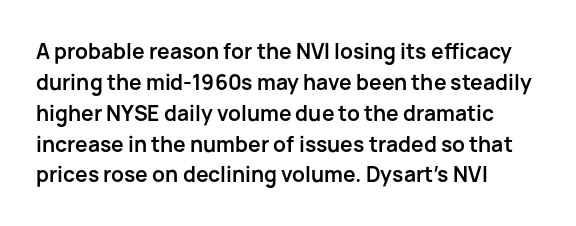
{"italic": "no", "bold": "yes", "underline": "no", "align": "left", "line_spacing": "normal", "line_spacing_ratio": 1.47, "letter_spacing": "normal", "letter_spacing_em": 0.0, "glyph_px": 21}
